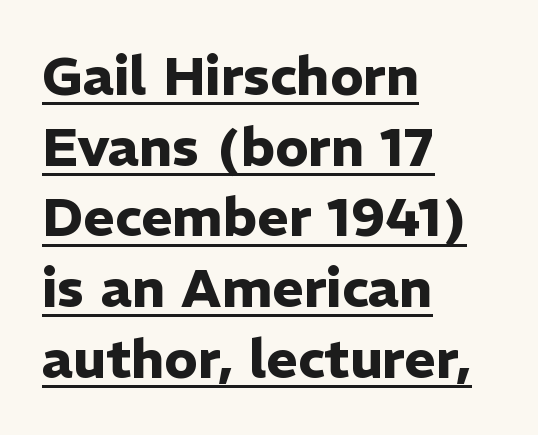
These lines stack with their left ends in a neat column. Is the letter spacing exaggerated? No — it looks like the ordinary default. No feet cap the strokes, marking this as sans-serif type. What decoration does the sample have? An underline.
